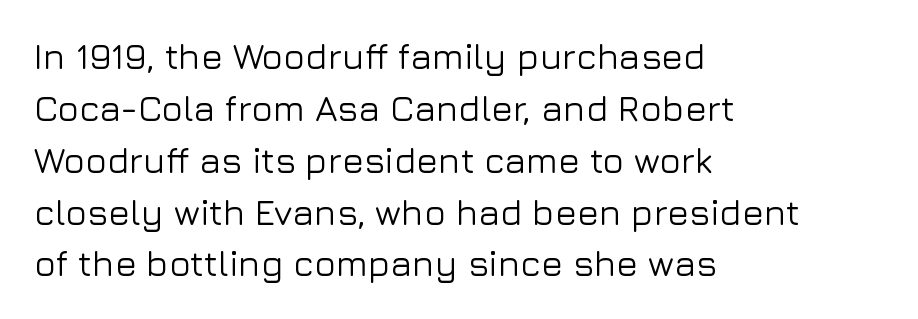
Line starts are locked; line ends wander. This is roman type, the default non-slanted kind. A typesetter would call this proportional, since set widths differ per character. The gaps between neighbouring characters are ordinary and unremarkable.
